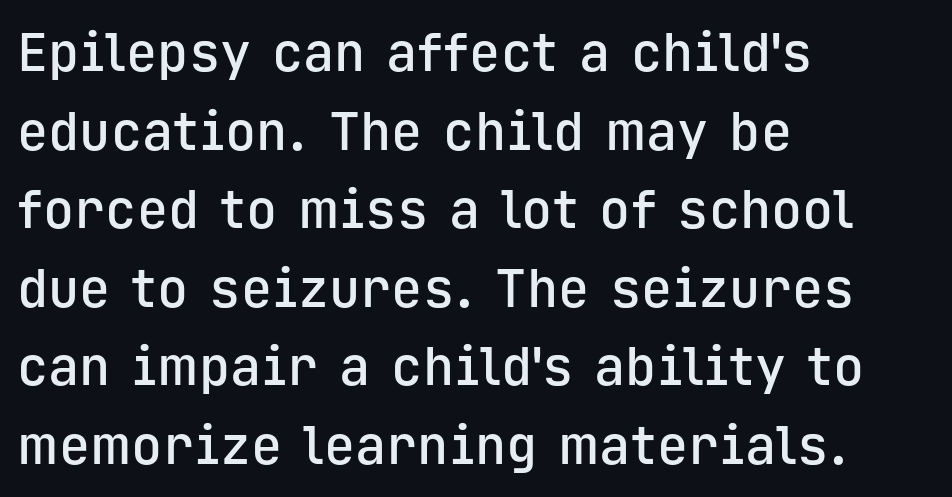
Think of a typewriter: that constant character pitch is what you see here. Here the glyphs are tracked normally, forming tight word shapes. Rows of type keep a routine distance in the vertical direction. The foot of each line stays bare and open. Is this a sans? Yes — the strokes have no serifs.
